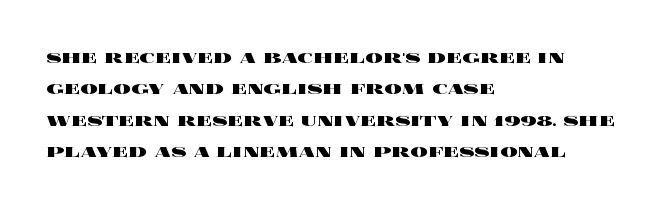
The image shows 22 px bold type, upright; set left-aligned, normal line spacing (1.43x), normal letter spacing, not underlined.
